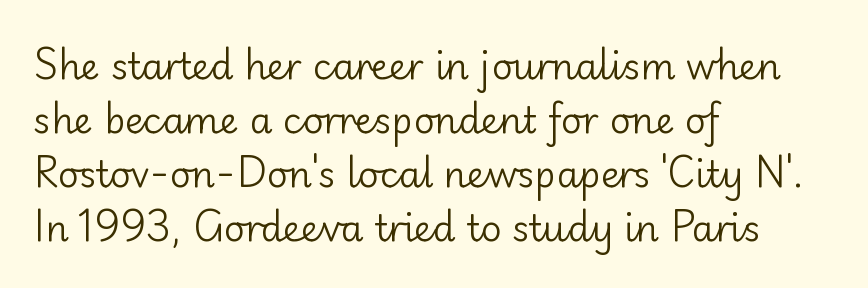
{"serif": "no", "italic": "no", "bold": "no", "weight": "regular", "width": "normal", "stroke_contrast": "low", "x_height": "small", "monospaced": "no", "underline": "no", "align": "left", "line_spacing": "normal", "line_spacing_ratio": 1.5, "letter_spacing": "normal", "letter_spacing_em": 0.0, "glyph_px": 36}
